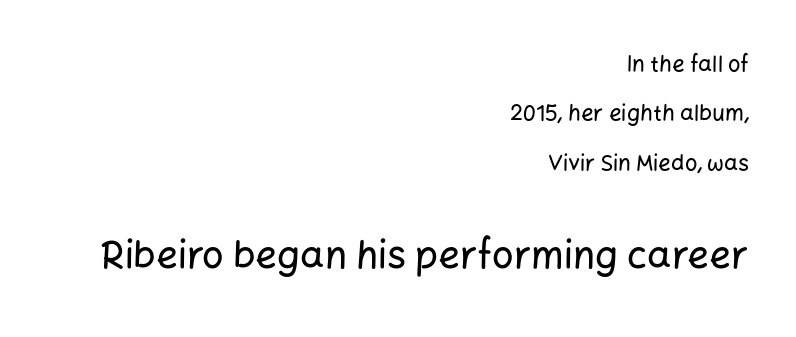
A roman cut, with each character standing at attention. The passage is arranged like a letterhead date or caption credit — flush right. The letters advance in unequal steps, a hallmark of proportional type. The line-height multiplier appears high, well above default.
